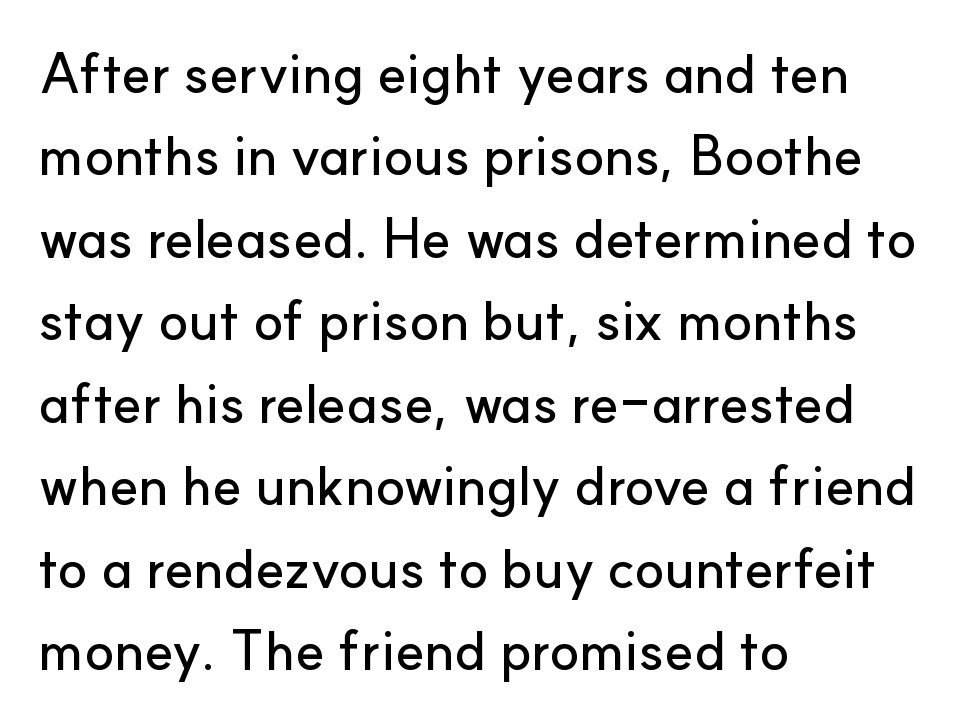
The image shows 55 px sans-serif type, upright; set left-aligned, normal line spacing (1.5x), normal letter spacing, not underlined; low stroke contrast and a small x-height.
